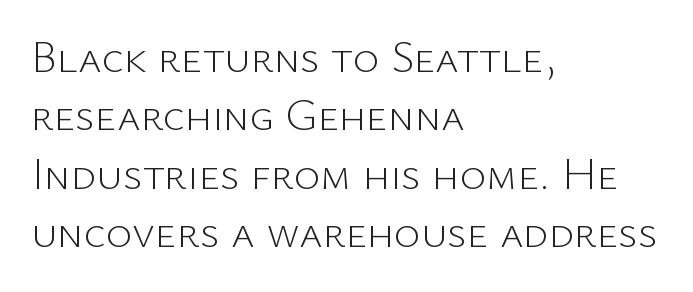
{"serif": "no", "italic": "no", "bold": "no", "weight": "light", "width": "normal", "stroke_contrast": "low", "x_height": "medium", "monospaced": "no", "underline": "no", "align": "left", "line_spacing": "normal", "line_spacing_ratio": 1.3, "letter_spacing": "normal", "letter_spacing_em": 0.0, "glyph_px": 45}
